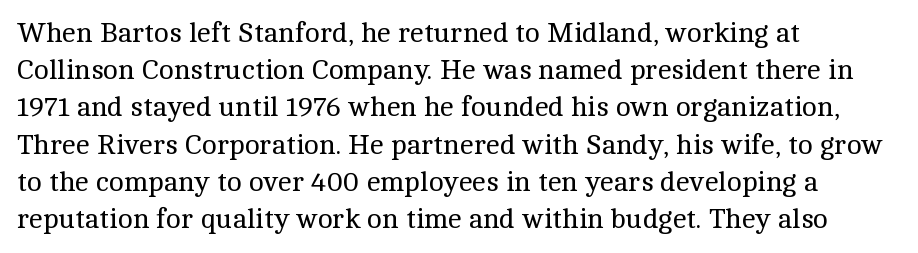
{"serif": "yes", "italic": "no", "bold": "no", "weight": "regular", "width": "normal", "x_height": "medium", "monospaced": "no", "underline": "no", "align": "left", "line_spacing": "normal", "line_spacing_ratio": 1.33, "letter_spacing": "normal", "letter_spacing_em": 0.0, "glyph_px": 28}
